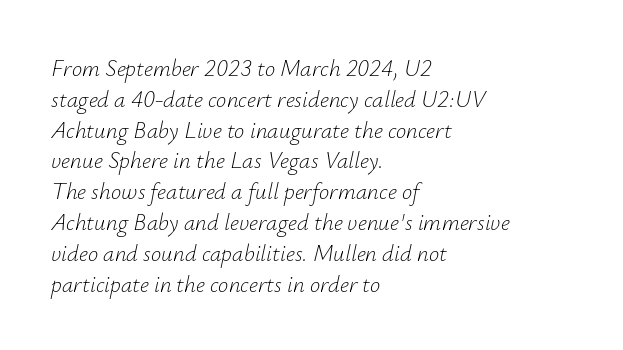
This rendering features lettering with no underline. Leading matches the norm, producing a regular column. The font is comparable to plain body text, perhaps lighter. The lines in this sample share a left origin and differ only in where they stop. If you drew a line through each stem, it would be angled. Tracking here is standard; glyphs follow each other at the usual distance.
